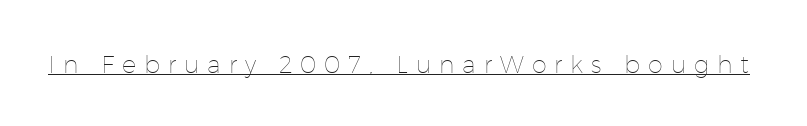
Beneath each row of characters lies a ruled line. The typesetting does not lean heavy: it is not bold. The specimen reads as upright at a glance. How are the letters spaced? Widely, with obvious added tracking.
